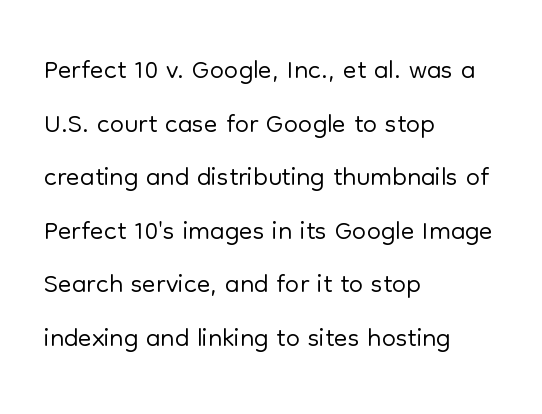
Q: Is the text bold? A: No.
Q: Is the text italic (slanted)? A: No, it is upright.
Q: Is the typeface a serif or a sans-serif typeface? A: Sans-serif.
Q: Is the text underlined? A: No.
Q: How is the paragraph aligned? A: Left-aligned.
Q: Is the spacing between letters normal or unusually wide? A: Normal.
Q: Is the spacing between lines tight, normal or loose? A: Normal.
Q: Width (condensed, normal, or wide)? A: Normal.
Q: Stroke contrast? A: Low.
Q: x-height? A: Medium.
Q: Monospaced? A: No.
